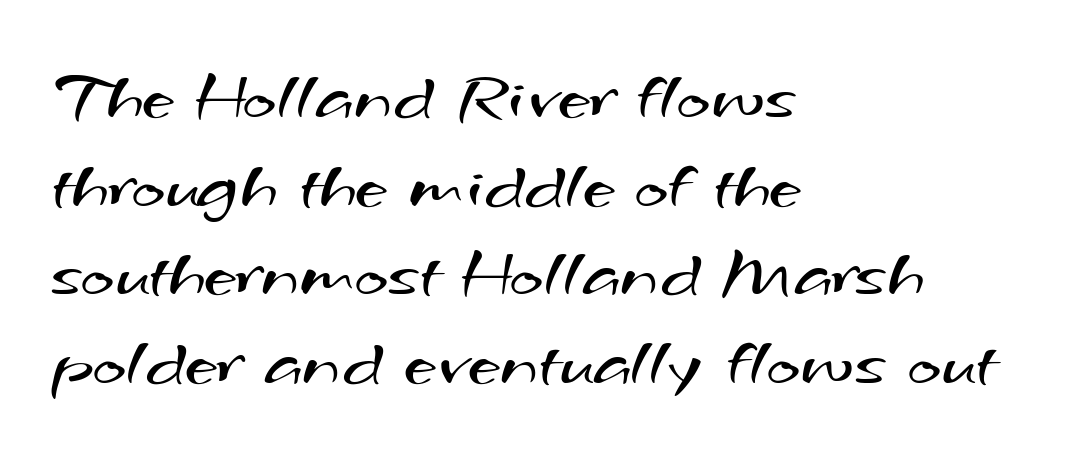
{"serif": "no", "bold": "no", "weight": "regular", "width": "wide", "stroke_contrast": "medium", "x_height": "small", "monospaced": "no", "underline": "no", "align": "left", "line_spacing_ratio": 1.23, "letter_spacing": "normal", "letter_spacing_em": 0.0, "glyph_px": 72}
